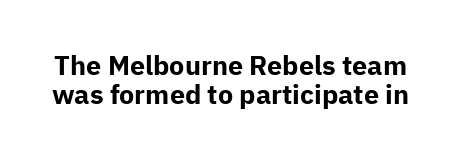
{"italic": "no", "bold": "yes", "underline": "no", "line_spacing": "tight", "line_spacing_ratio": 1.06, "letter_spacing": "normal", "letter_spacing_em": 0.0, "glyph_px": 27}
